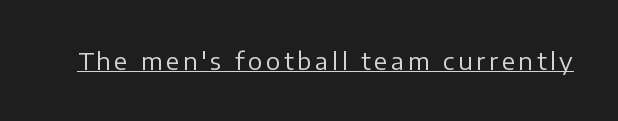
This reads as an unemphasized weight, regular at the heaviest. A typographer would call this underscored text. Posture: upright roman.
